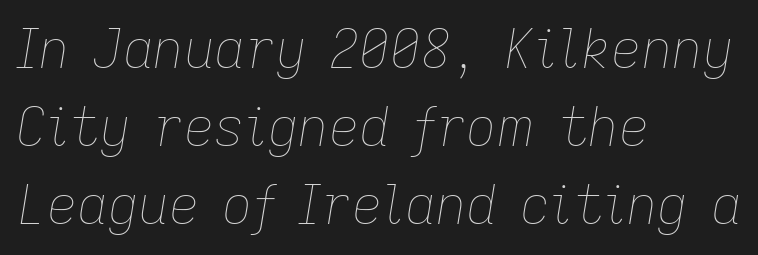
The image shows 53 px thin type, italic (leaning right); set left-aligned, normal line spacing (1.47x), normal letter spacing, not underlined; low stroke contrast and a medium x-height.
